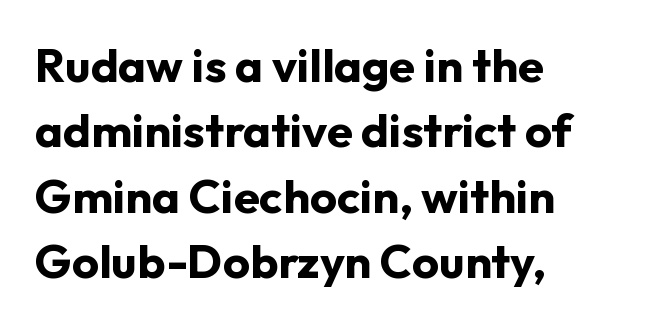
Each glyph is drawn with heavy, bold strokes. Normally led — the rows are evenly, conventionally spaced. Short and long lines alike share a common starting point at left. The foot of each line stays bare and open. These lines are composed in type without serifs. This sample uses an upright cut, with every glyph sitting square on the baseline.
